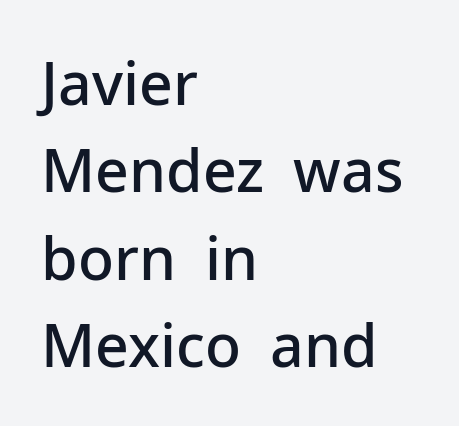
{"serif": "no", "italic": "no", "bold": "semi", "weight": "semibold", "width": "normal", "stroke_contrast": "low", "x_height": "medium", "monospaced": "no", "underline": "no", "align": "left", "line_spacing": "normal", "line_spacing_ratio": 1.48, "letter_spacing": "normal", "letter_spacing_em": 0.0, "glyph_px": 59}
